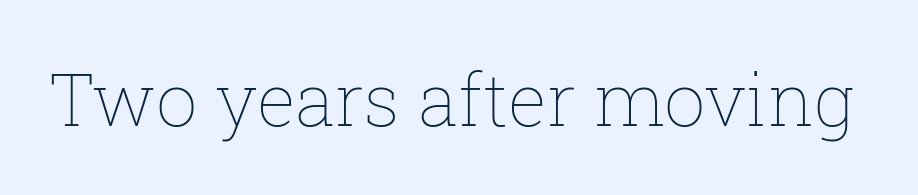
The strip under each line holds only bare page. If you drew a line through each stem, it would be perfectly vertical. The gaps between neighbouring characters are ordinary and unremarkable. The weight tops out at a normal text grade. Think of a printed novel: that variable character pitch is what you see here.
